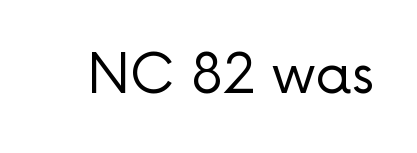
Q: Is the text bold? A: No.
Q: Is the text italic (slanted)? A: No, it is upright.
Q: Is the typeface a serif or a sans-serif typeface? A: Sans-serif.
Q: Is the text underlined? A: No.
Q: Is the spacing between letters normal or unusually wide? A: Normal.
Q: Width (condensed, normal, or wide)? A: Normal.
Q: Stroke contrast? A: Low.
Q: x-height? A: Medium.
Q: Monospaced? A: No.
